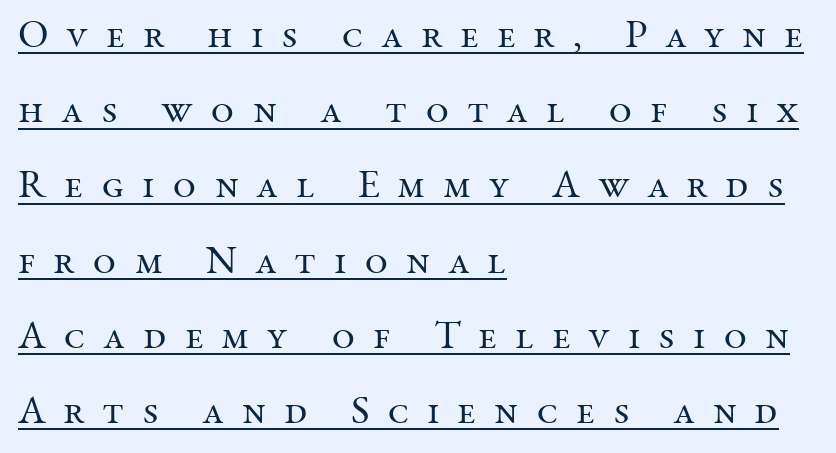
Q: Is the text bold? A: No.
Q: Is the text italic (slanted)? A: No, it is upright.
Q: Is the typeface a serif or a sans-serif typeface? A: Serif.
Q: Is the text underlined? A: Yes.
Q: How is the paragraph aligned? A: Left-aligned.
Q: Is the spacing between letters normal or unusually wide? A: Unusually wide.
Q: Width (condensed, normal, or wide)? A: Normal.
Q: Stroke contrast? A: Medium.
Q: x-height? A: Medium.
Q: Monospaced? A: No.
